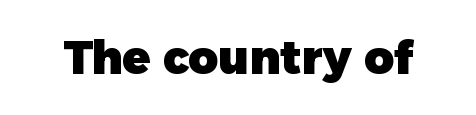
This rendering features lettering with no underline. The type sits square on the baseline with zero lean. Unlike a traditional serif, this face leaves its strokes unadorned. Is this a fixed-width face? No — the glyphs have proportional, varying widths.
